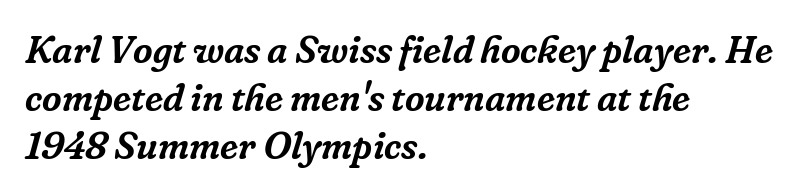
{"serif": "yes", "italic": "yes", "lean": "right", "slant_degrees": 16, "width": "normal", "stroke_contrast": "low", "x_height": "medium", "monospaced": "no", "underline": "no", "align": "left", "line_spacing": "normal", "line_spacing_ratio": 1.26, "letter_spacing": "normal", "letter_spacing_em": 0.0, "glyph_px": 38}
